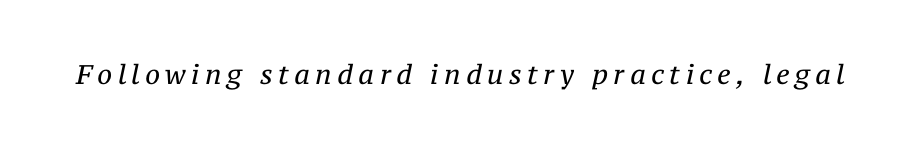
The space directly below the letters is spotless. No chunkiness to these letters — they're not bold. Yep, that's italic — everything's leaning. The type is letterspaced generously, with wide tracking.
